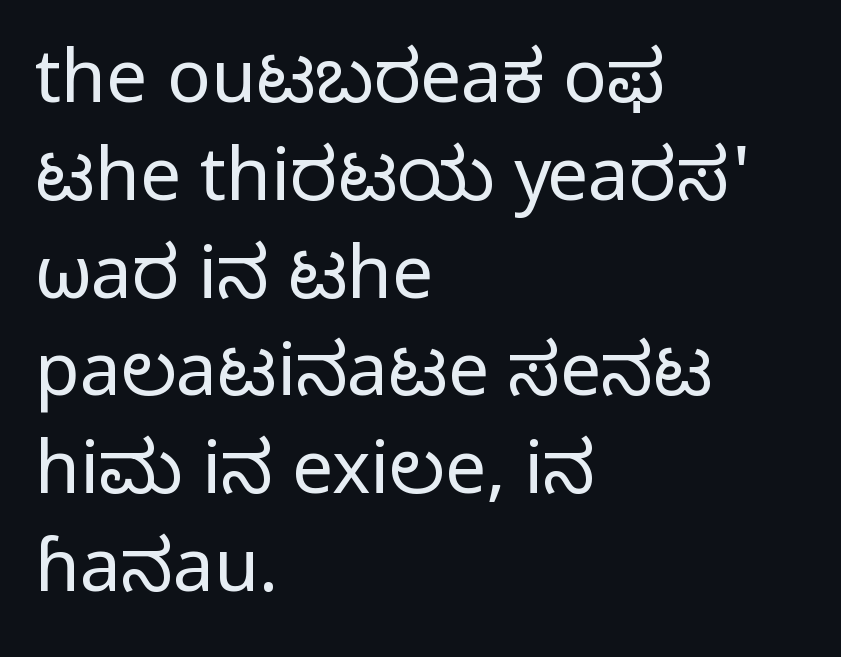
The image shows 73 px regular-weight sans-serif type, upright; set left-aligned, normal line spacing (1.34x), normal letter spacing, not underlined; low stroke contrast and a medium x-height.
